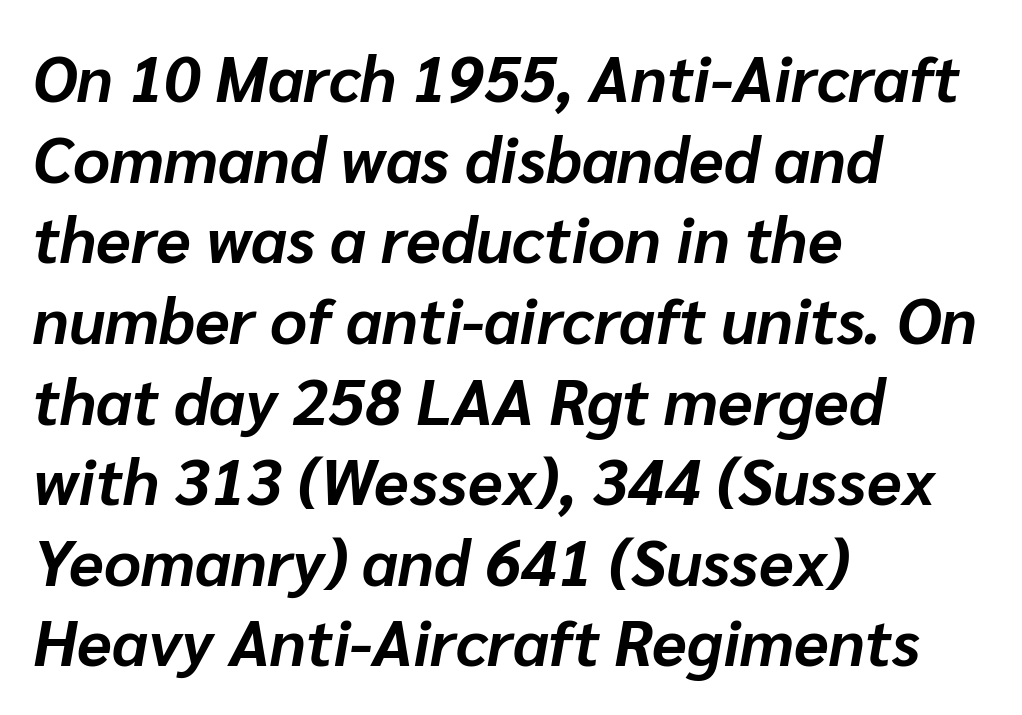
Q: Is the text bold? A: Yes.
Q: Is the text italic (slanted)? A: Yes, it leans right by about 10 degrees.
Q: Is the text underlined? A: No.
Q: How is the paragraph aligned? A: Left-aligned.
Q: Is the spacing between letters normal or unusually wide? A: Normal.
Q: Is the spacing between lines tight, normal or loose? A: Normal.
Q: Width (condensed, normal, or wide)? A: Normal.
Q: Stroke contrast? A: Low.
Q: x-height? A: Medium.
Q: Monospaced? A: No.
